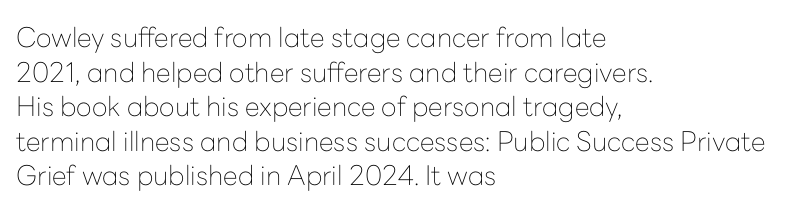
The image shows 27 px text type, upright; set left-aligned, normal line spacing (1.28x), normal letter spacing, not underlined.
